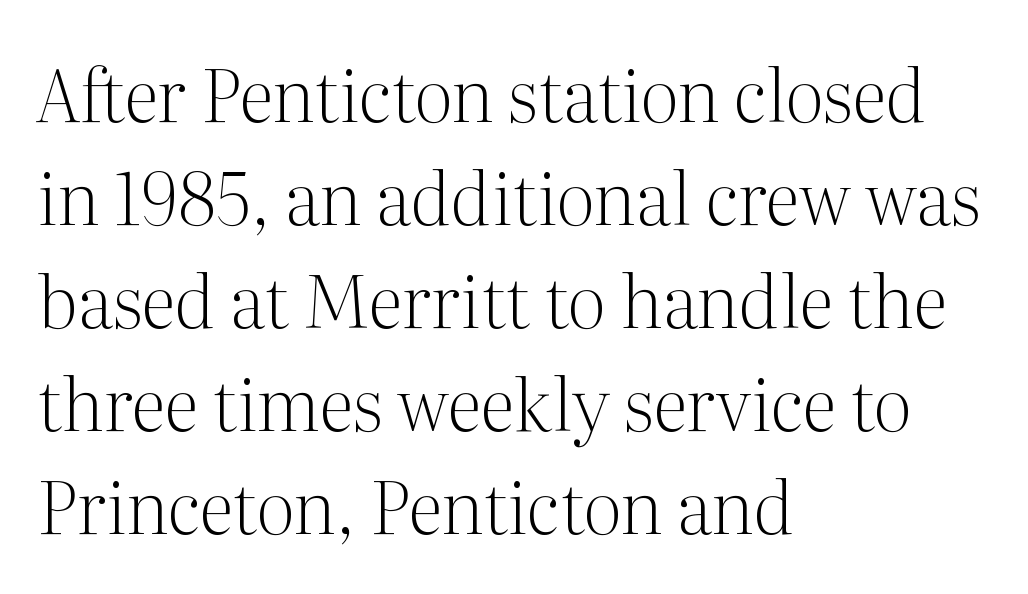
Q: Is the text bold? A: No.
Q: Is the text italic (slanted)? A: No, it is upright.
Q: Is the typeface a serif or a sans-serif typeface? A: Serif.
Q: Is the text underlined? A: No.
Q: How is the paragraph aligned? A: Left-aligned.
Q: Is the spacing between letters normal or unusually wide? A: Normal.
Q: Is the spacing between lines tight, normal or loose? A: Normal.
Q: Width (condensed, normal, or wide)? A: Normal.
Q: Stroke contrast? A: Medium.
Q: x-height? A: Medium.
Q: Monospaced? A: No.
